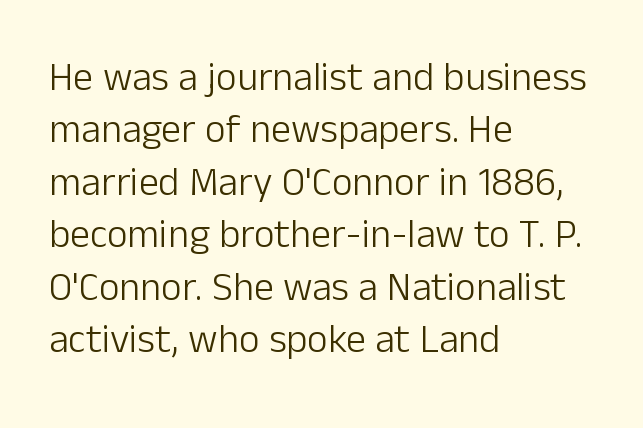
Is the block centered? No — it sits flush against the left margin. Varying glyph widths throughout — classic text-font behaviour. Counters stay open thanks to moderate or lighter strokes. Regular leading. No extra tracking has been applied to these lines.
